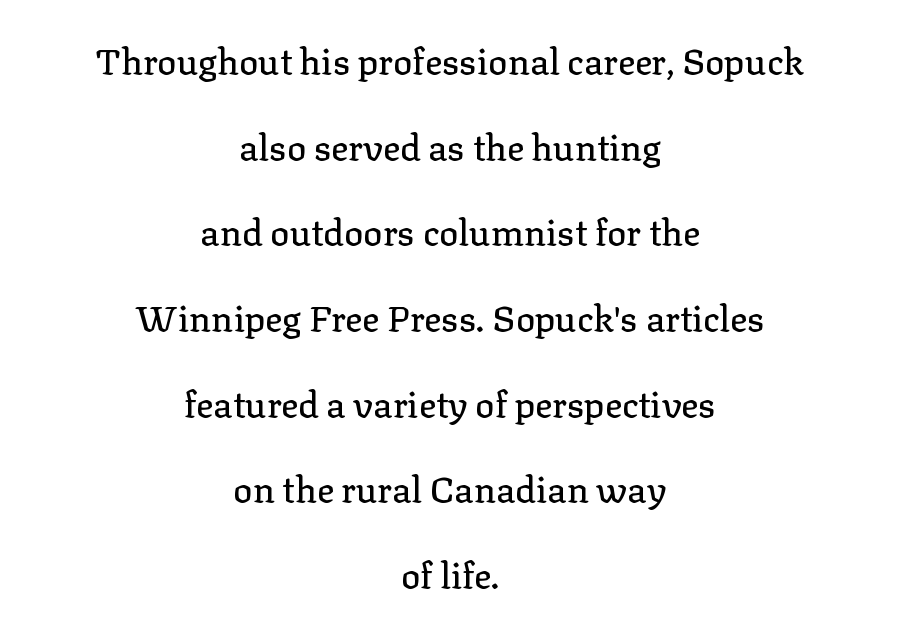
Q: Is the text italic (slanted)? A: No, it is upright.
Q: Is the typeface a serif or a sans-serif typeface? A: Serif.
Q: Is the text underlined? A: No.
Q: How is the paragraph aligned? A: Centered.
Q: Is the spacing between letters normal or unusually wide? A: Normal.
Q: Is the spacing between lines tight, normal or loose? A: Loose.
Q: Width (condensed, normal, or wide)? A: Normal.
Q: Stroke contrast? A: Low.
Q: x-height? A: Medium.
Q: Monospaced? A: No.
